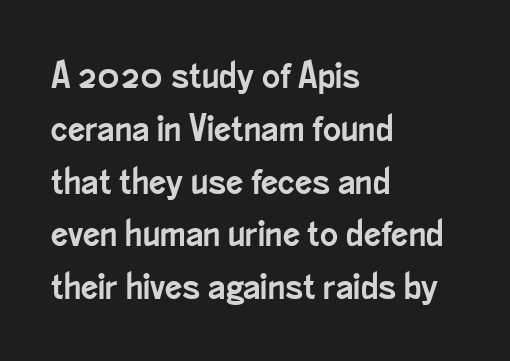
{"serif": "no", "italic": "no", "width": "condensed", "stroke_contrast": "low", "x_height": "small", "monospaced": "no", "underline": "no", "align": "left", "line_spacing": "normal", "line_spacing_ratio": 1.39, "letter_spacing": "normal", "letter_spacing_em": 0.0, "glyph_px": 38}
